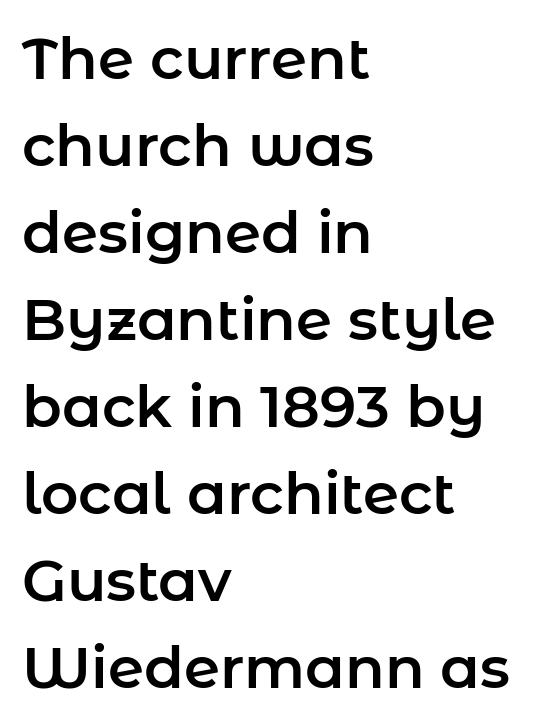
Q: Is the text italic (slanted)? A: No, it is upright.
Q: Is the typeface a serif or a sans-serif typeface? A: Sans-serif.
Q: Is the text underlined? A: No.
Q: How is the paragraph aligned? A: Left-aligned.
Q: Is the spacing between letters normal or unusually wide? A: Normal.
Q: Is the spacing between lines tight, normal or loose? A: Normal.
Q: Width (condensed, normal, or wide)? A: Normal.
Q: Stroke contrast? A: Low.
Q: x-height? A: Medium.
Q: Monospaced? A: No.
